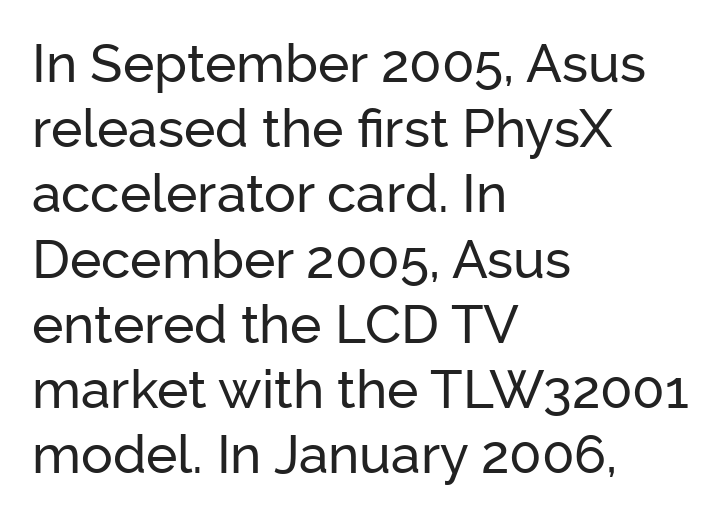
{"serif": "no", "italic": "no", "width": "normal", "stroke_contrast": "low", "x_height": "medium", "monospaced": "no", "underline": "no", "align": "left", "line_spacing_ratio": 1.23, "letter_spacing": "normal", "letter_spacing_em": 0.0, "glyph_px": 53}
